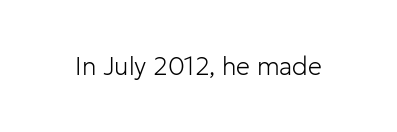
Q: Is the text bold? A: No.
Q: Is the text italic (slanted)? A: No, it is upright.
Q: Is the text underlined? A: No.
Q: Is the spacing between letters normal or unusually wide? A: Normal.
